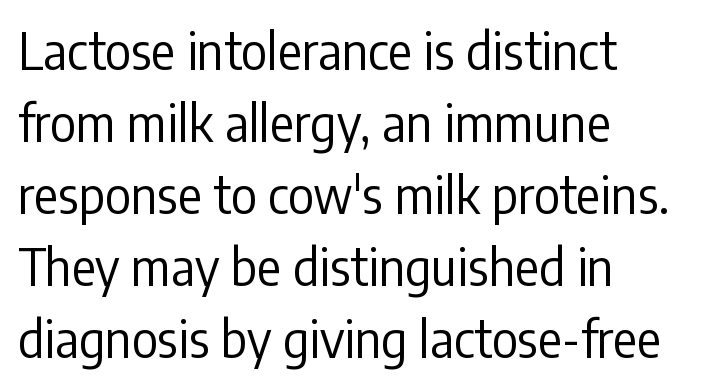
{"serif": "no", "italic": "no", "bold": "no", "weight": "regular", "width": "condensed", "stroke_contrast": "low", "x_height": "medium", "monospaced": "no", "underline": "no", "align": "left", "line_spacing": "normal", "line_spacing_ratio": 1.44, "letter_spacing": "normal", "letter_spacing_em": 0.0, "glyph_px": 50}
